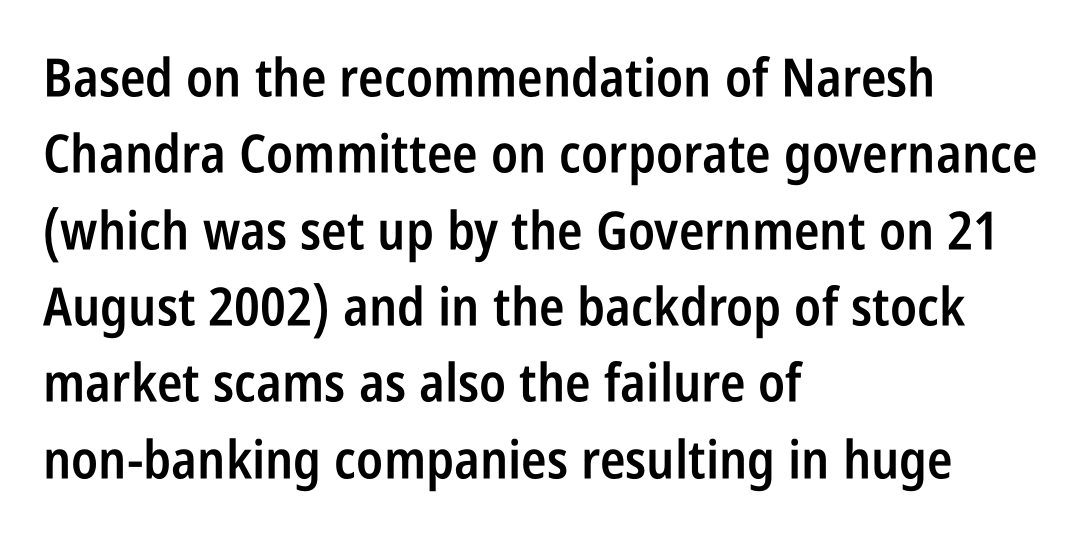
The image shows 53 px semibold, condensed sans-serif type, upright; set left-aligned, normal line spacing (1.44x), normal letter spacing, not underlined; low stroke contrast and a large x-height.
